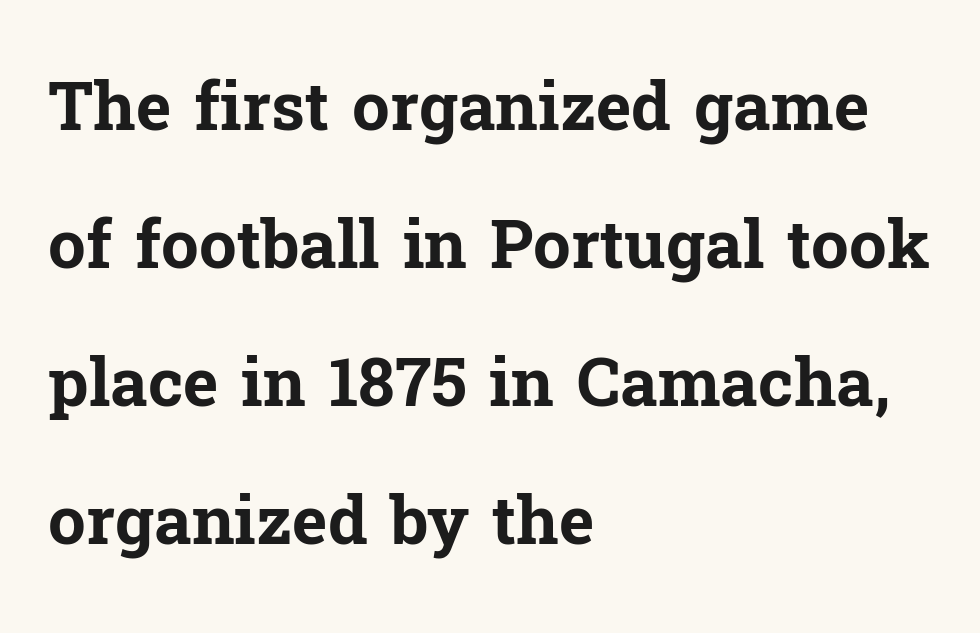
The lines in this sample share a left origin and differ only in where they stop. Bare-footed words on every line. Do the characters align in a grid? No, the font is proportional. Type style note: has serifs. Does extra space separate the letters? No, they use regular spacing.
